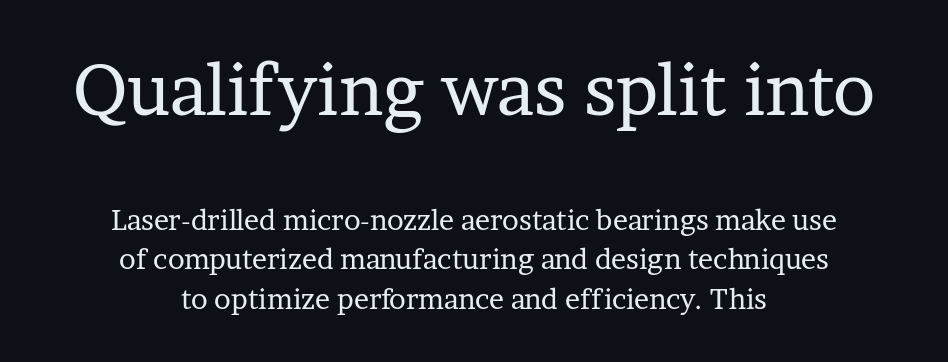
{"serif": "yes", "italic": "no", "bold": "no", "weight": "regular", "width": "normal", "stroke_contrast": "low", "x_height": "medium", "monospaced": "no", "underline": "no", "align": "center", "line_spacing": "normal", "line_spacing_ratio": 1.4, "letter_spacing": "normal", "letter_spacing_em": 0.0, "larger_block": "first", "size_ratio": 2.54, "glyph_px": 71}
